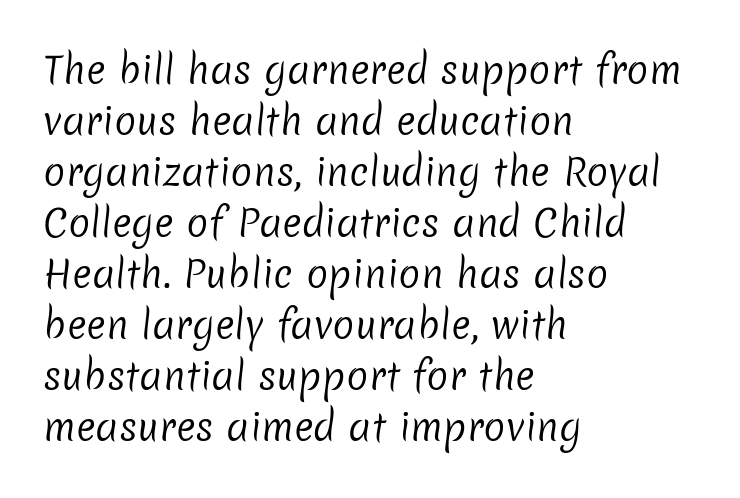
Is the stroke heavy? The answer is a plain regular-or-lighter. Baseline-to-baseline distance is the conventional proportion of letter height. This sample uses a sans-serif face. The typesetter chose a ragged-right arrangement here. The space beneath each line is pristine and unruled.
